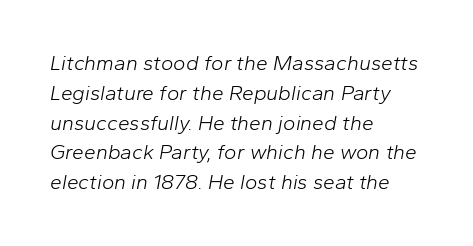
Q: Is the text bold? A: No.
Q: Is the text italic (slanted)? A: Yes, it leans right by about 10 degrees.
Q: Is the text underlined? A: No.
Q: How is the paragraph aligned? A: Left-aligned.
Q: Is the spacing between letters normal or unusually wide? A: Normal.
Q: Is the spacing between lines tight, normal or loose? A: Normal.
